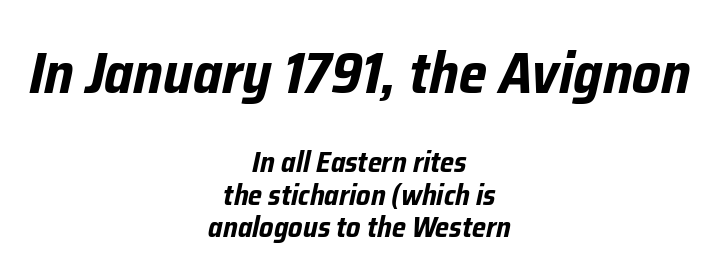
The horizontal fit of the characters is conventional and even. Typesetter's note — upper block bumped up in size, lower block left smaller. Chunky letters — that's bold for sure. Is this a fixed-width face? No — the glyphs have proportional, varying widths.
